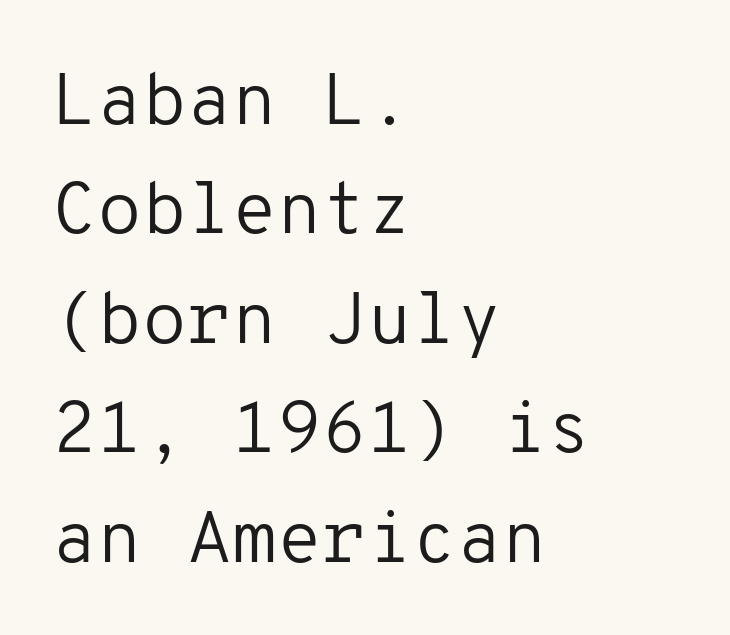
{"serif": "no", "italic": "no", "bold": "no", "weight": "regular", "width": "normal", "stroke_contrast": "low", "x_height": "medium", "monospaced": "yes", "underline": "no", "align": "left", "line_spacing": "normal", "line_spacing_ratio": 1.5, "letter_spacing": "normal", "letter_spacing_em": 0.0, "glyph_px": 73}
